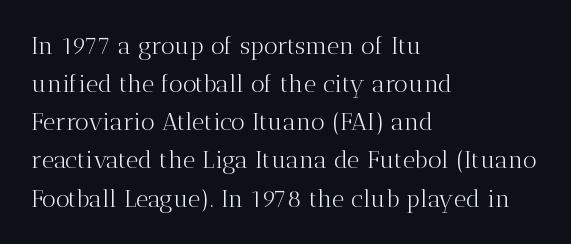
Q: Is the text bold? A: No.
Q: Is the text italic (slanted)? A: No, it is upright.
Q: Is the text underlined? A: No.
Q: How is the paragraph aligned? A: Left-aligned.
Q: Is the spacing between letters normal or unusually wide? A: Normal.
Q: Is the spacing between lines tight, normal or loose? A: Normal.
